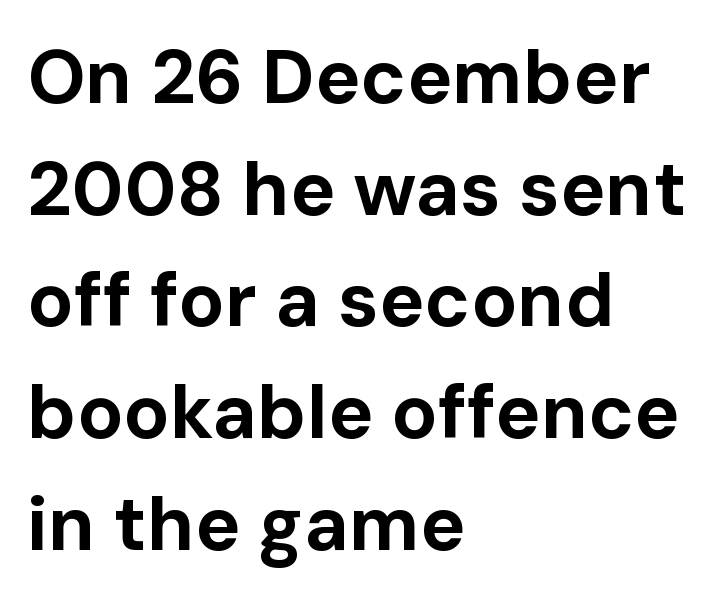
Q: Is the text bold? A: Yes.
Q: Is the text italic (slanted)? A: No, it is upright.
Q: Is the typeface a serif or a sans-serif typeface? A: Sans-serif.
Q: Is the text underlined? A: No.
Q: How is the paragraph aligned? A: Left-aligned.
Q: Is the spacing between letters normal or unusually wide? A: Normal.
Q: Is the spacing between lines tight, normal or loose? A: Normal.
Q: Width (condensed, normal, or wide)? A: Normal.
Q: Stroke contrast? A: Low.
Q: x-height? A: Medium.
Q: Monospaced? A: No.
